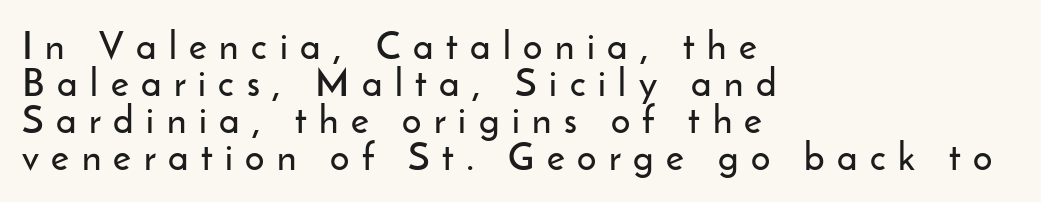
{"serif": "no", "italic": "no", "width": "normal", "stroke_contrast": "low", "x_height": "small", "monospaced": "no", "underline": "no", "align": "left", "line_spacing": "tight", "line_spacing_ratio": 0.97, "letter_spacing": "wide", "letter_spacing_em": 0.33, "glyph_px": 38}
